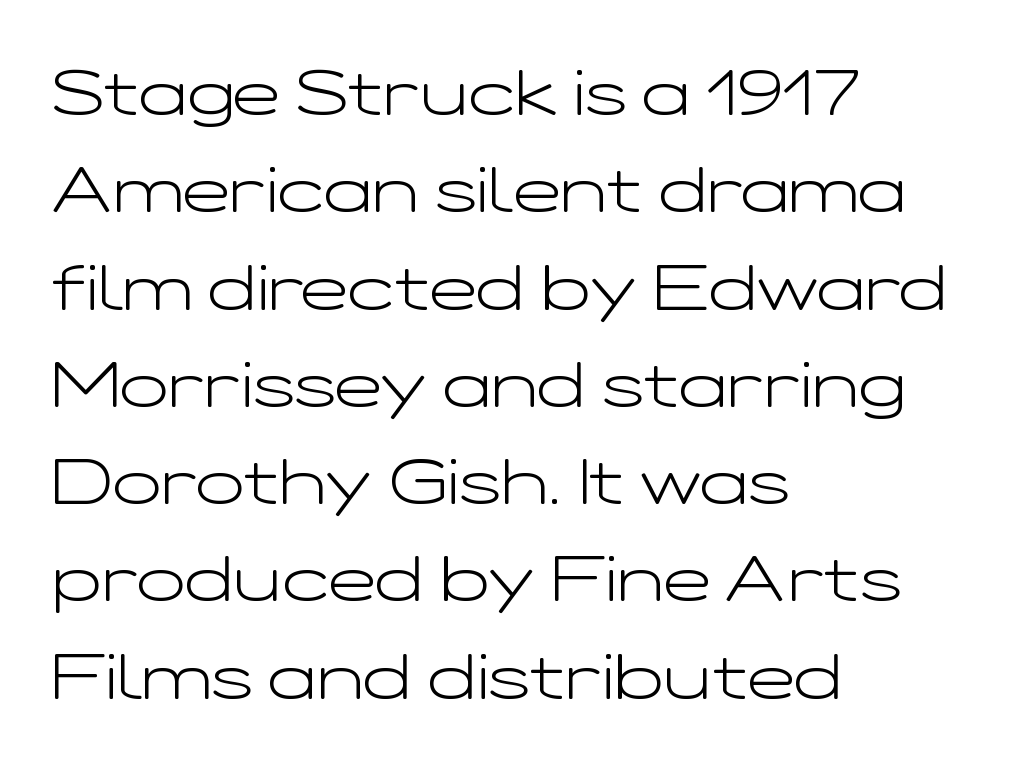
Q: Is the text bold? A: No.
Q: Is the text italic (slanted)? A: No, it is upright.
Q: Is the typeface a serif or a sans-serif typeface? A: Sans-serif.
Q: Is the text underlined? A: No.
Q: How is the paragraph aligned? A: Left-aligned.
Q: Is the spacing between letters normal or unusually wide? A: Normal.
Q: Is the spacing between lines tight, normal or loose? A: Normal.
Q: Width (condensed, normal, or wide)? A: Wide.
Q: Stroke contrast? A: Low.
Q: x-height? A: Medium.
Q: Monospaced? A: No.
